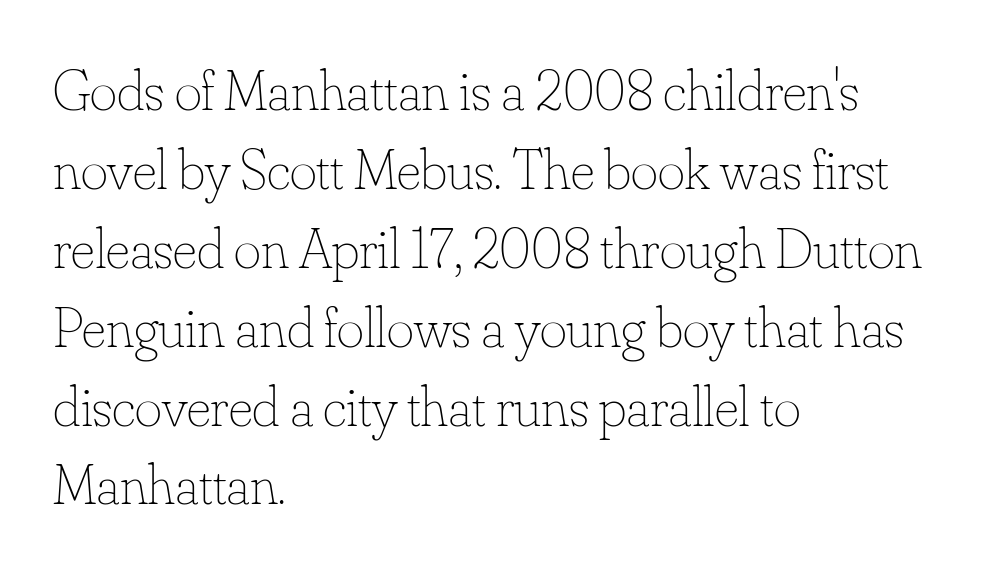
The image shows 58 px thin type, upright; set left-aligned, normal line spacing (1.36x), normal letter spacing, not underlined; low stroke contrast and a small x-height.
